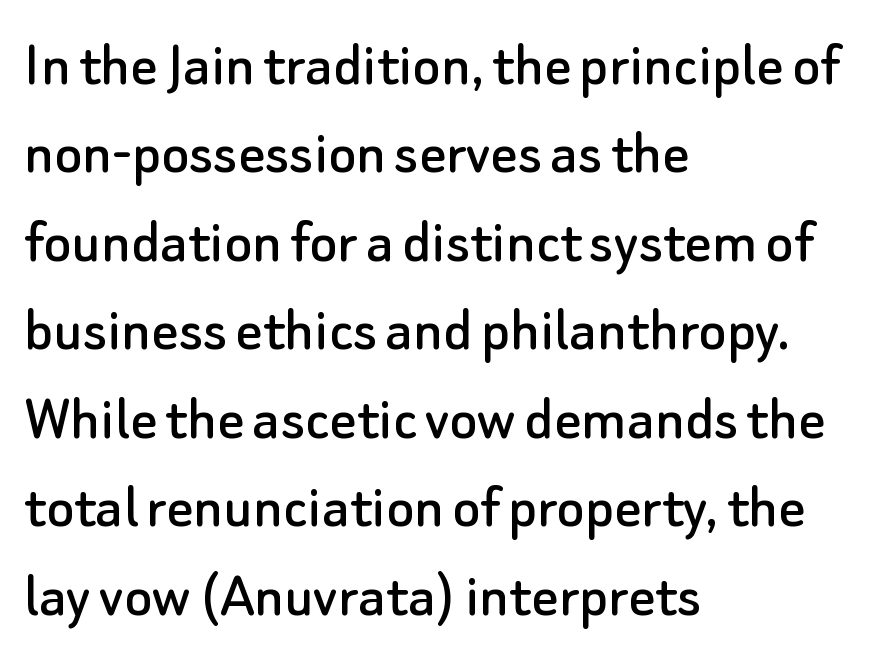
{"serif": "no", "italic": "no", "width": "normal", "stroke_contrast": "low", "x_height": "small", "monospaced": "no", "underline": "no", "align": "left", "line_spacing": "normal", "line_spacing_ratio": 1.34, "letter_spacing": "normal", "letter_spacing_em": 0.0, "glyph_px": 66}
